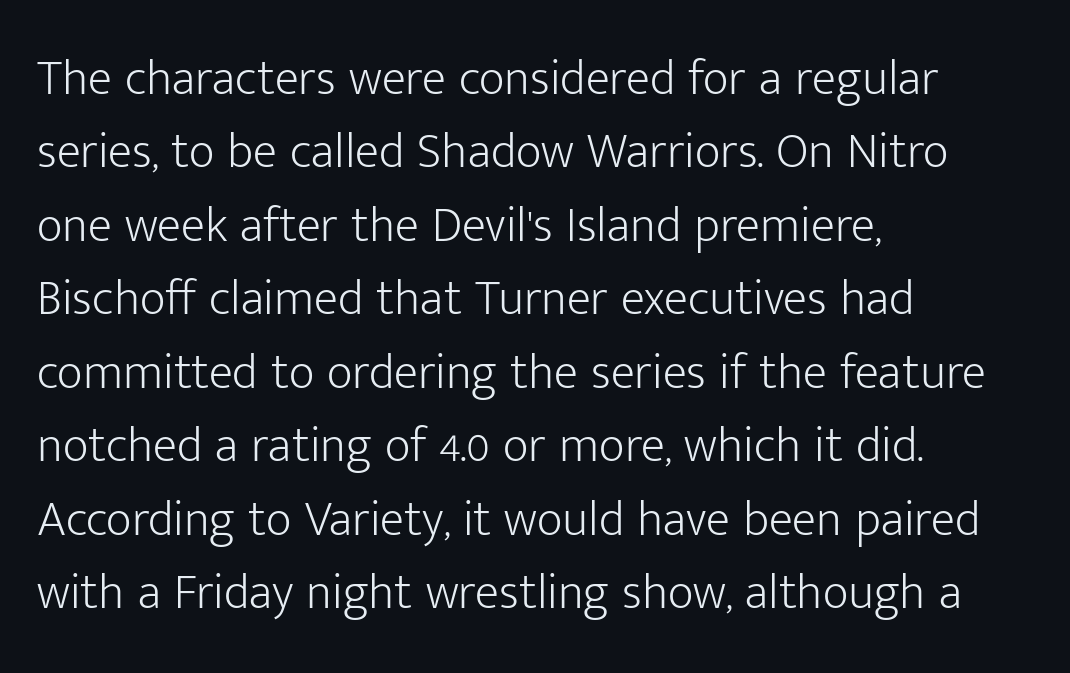
{"serif": "no", "italic": "no", "bold": "no", "weight": "light", "width": "normal", "stroke_contrast": "low", "x_height": "medium", "monospaced": "no", "underline": "no", "align": "left", "line_spacing": "normal", "line_spacing_ratio": 1.47, "letter_spacing": "normal", "letter_spacing_em": 0.0, "glyph_px": 50}
